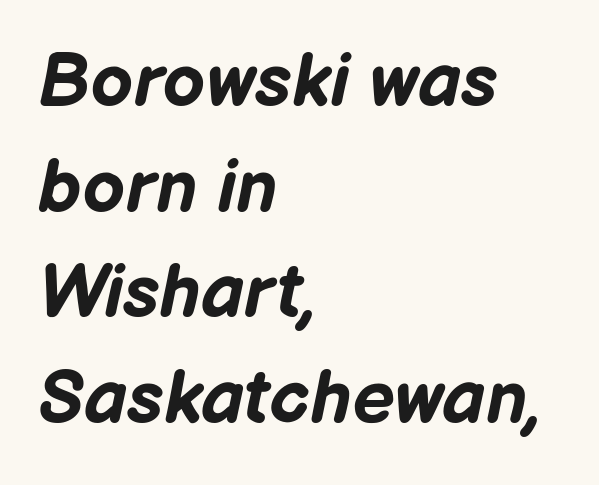
Q: Is the text bold? A: Yes.
Q: Is the text italic (slanted)? A: Yes, it leans right by about 12 degrees.
Q: Is the text underlined? A: No.
Q: How is the paragraph aligned? A: Left-aligned.
Q: Is the spacing between letters normal or unusually wide? A: Normal.
Q: Is the spacing between lines tight, normal or loose? A: Normal.
Q: Width (condensed, normal, or wide)? A: Normal.
Q: Stroke contrast? A: Low.
Q: x-height? A: Medium.
Q: Monospaced? A: No.
